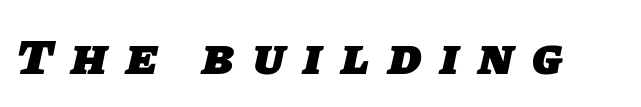
Q: Is the text bold? A: Yes.
Q: Is the typeface a serif or a sans-serif typeface? A: Serif.
Q: Is the text underlined? A: No.
Q: Is the spacing between letters normal or unusually wide? A: Unusually wide.
Q: Width (condensed, normal, or wide)? A: Normal.
Q: Stroke contrast? A: Low.
Q: x-height? A: Large.
Q: Monospaced? A: No.
